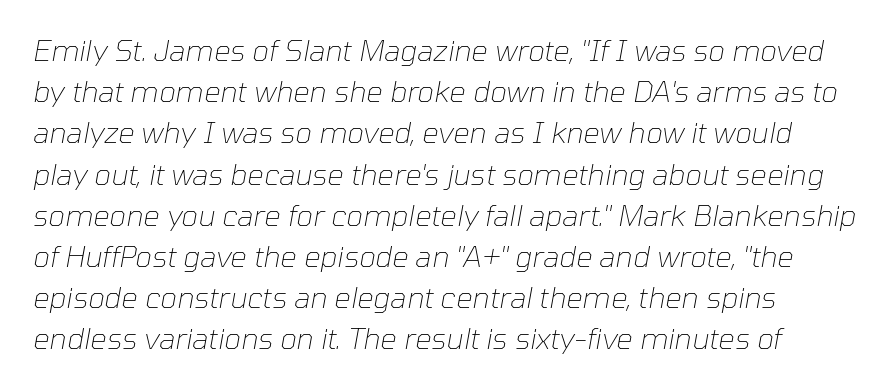
Q: Is the text bold? A: No.
Q: Is the text italic (slanted)? A: Yes, it leans right by about 10 degrees.
Q: Is the text underlined? A: No.
Q: How is the paragraph aligned? A: Left-aligned.
Q: Is the spacing between letters normal or unusually wide? A: Normal.
Q: Is the spacing between lines tight, normal or loose? A: Normal.
Q: Width (condensed, normal, or wide)? A: Normal.
Q: Stroke contrast? A: Low.
Q: x-height? A: Medium.
Q: Monospaced? A: No.
